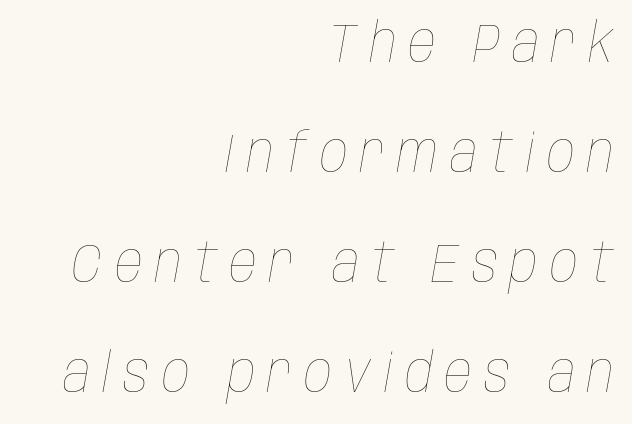
The image shows 55 px thin, condensed type, italic (leaning right); set right-aligned, loose line spacing (2.0x), unusually wide letter spacing (+0.22 em), not underlined; low stroke contrast and a large x-height.
